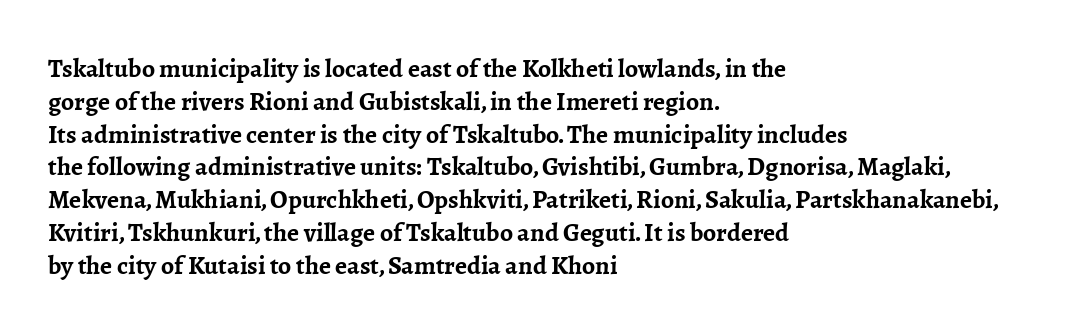
Q: Is the text bold? A: Yes.
Q: Is the text italic (slanted)? A: No, it is upright.
Q: Is the text underlined? A: No.
Q: How is the paragraph aligned? A: Left-aligned.
Q: Is the spacing between letters normal or unusually wide? A: Normal.
Q: Is the spacing between lines tight, normal or loose? A: Normal.
